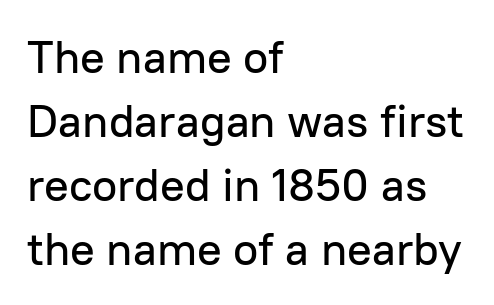
Q: Is the text italic (slanted)? A: No, it is upright.
Q: Is the typeface a serif or a sans-serif typeface? A: Sans-serif.
Q: Is the text underlined? A: No.
Q: How is the paragraph aligned? A: Left-aligned.
Q: Is the spacing between letters normal or unusually wide? A: Normal.
Q: Is the spacing between lines tight, normal or loose? A: Normal.
Q: Width (condensed, normal, or wide)? A: Normal.
Q: Stroke contrast? A: Low.
Q: x-height? A: Medium.
Q: Monospaced? A: No.
